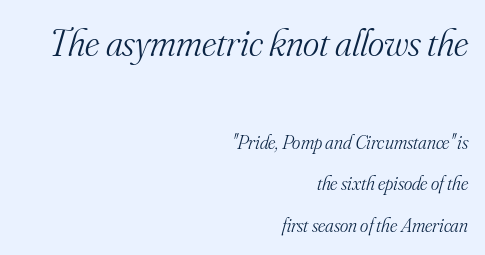
Font category for this specimen: serif. Here the designer chose a conventional face with non-uniform glyph widths. This sample is right-justified, so line beginnings fall wherever the words allow. The composition opens big and finishes small. Glance below the letters and you will spot only blank space. If you measured baseline to baseline, you'd find a long distance.
